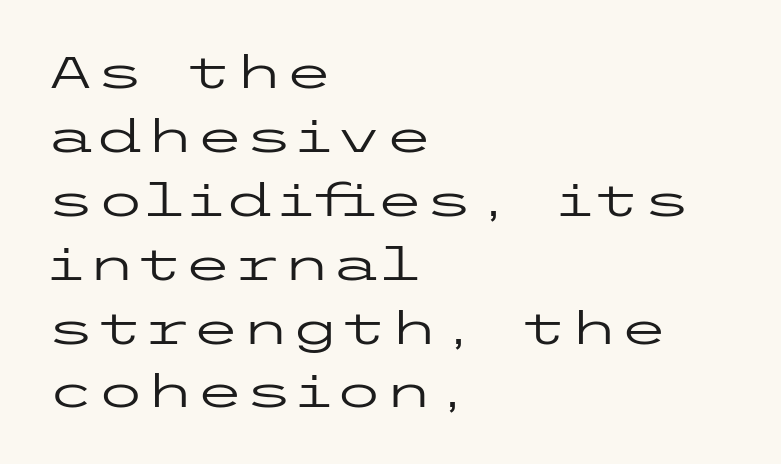
These lines are set flush left with a ragged right edge. Is this a sans? Yes — the strokes have no serifs. The rendering keeps characters at their native spacing. Stems and bowls with no extra thickness — not bold. In terms of posture, this sample is upright.
